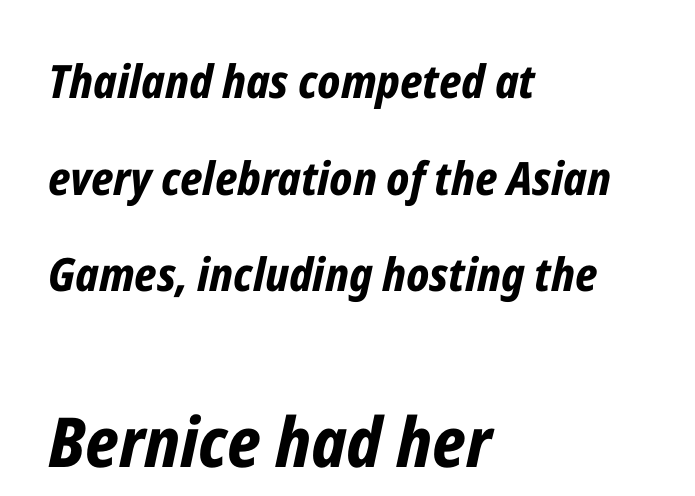
The image shows 69 px bold, condensed type, italic (leaning right); set left-aligned, loose line spacing (2.1x), normal letter spacing, not underlined; the second (bottom) block is 1.5x larger; low stroke contrast and a medium x-height.
